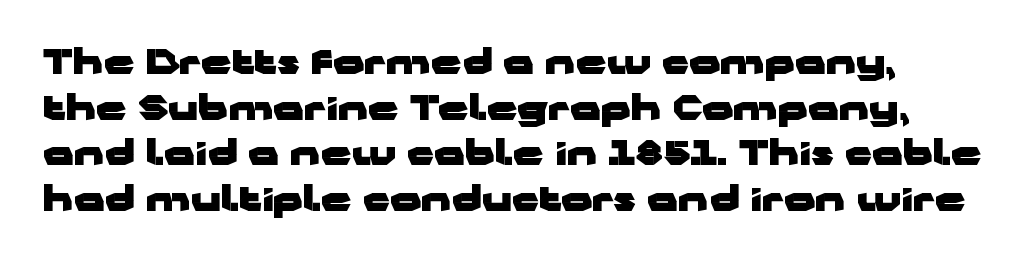
Q: Is the text bold? A: Yes.
Q: Is the text italic (slanted)? A: No, it is upright.
Q: Is the typeface a serif or a sans-serif typeface? A: Sans-serif.
Q: Is the text underlined? A: No.
Q: Is the spacing between letters normal or unusually wide? A: Normal.
Q: Is the spacing between lines tight, normal or loose? A: Normal.
Q: Width (condensed, normal, or wide)? A: Wide.
Q: Stroke contrast? A: Low.
Q: x-height? A: Medium.
Q: Monospaced? A: No.
